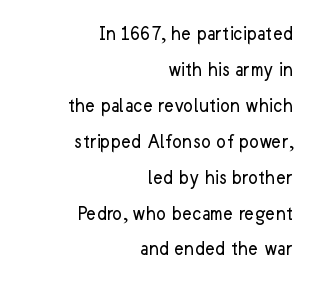
Q: Is the text bold? A: No.
Q: Is the text italic (slanted)? A: No, it is upright.
Q: Is the text underlined? A: No.
Q: How is the paragraph aligned? A: Right-aligned.
Q: Is the spacing between letters normal or unusually wide? A: Normal.
